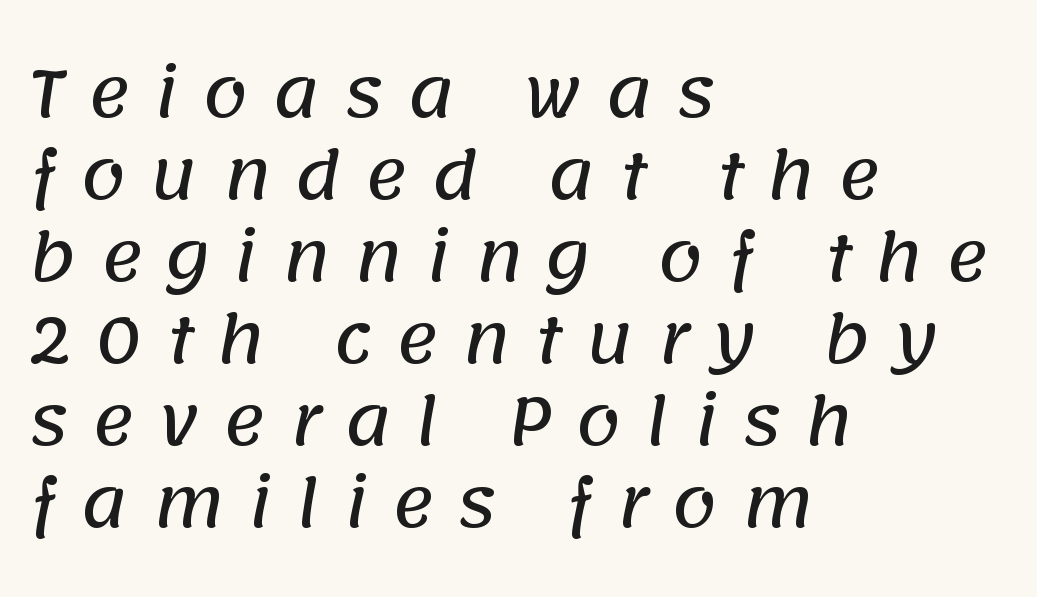
The image shows 64 px sans-serif type; set left-aligned, normal line spacing (1.28x), unusually wide letter spacing (+0.37 em), not underlined; low stroke contrast and a large x-height.
